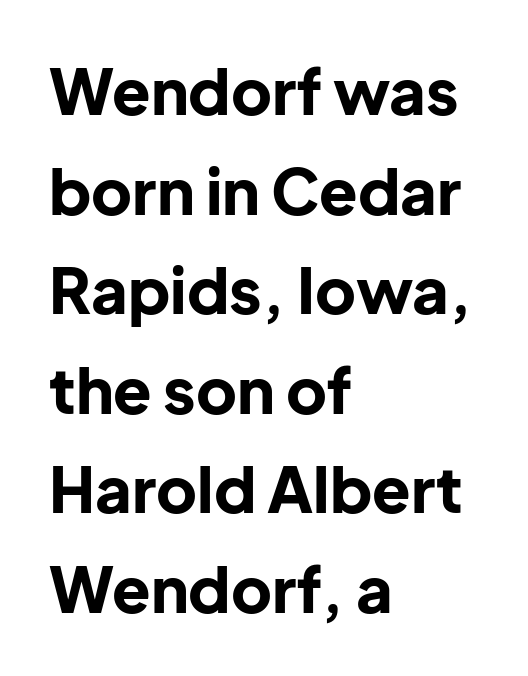
Designer's note — italics off, roman on. I'd describe the lettering as bold — thick and assertive. Typographically, this falls in the sans-serif category. The paragraph shown leans on its left margin. Baseline-to-baseline distance is the conventional proportion of letter height. Each letter keeps its own natural width here, so spacing adapts to shape.
